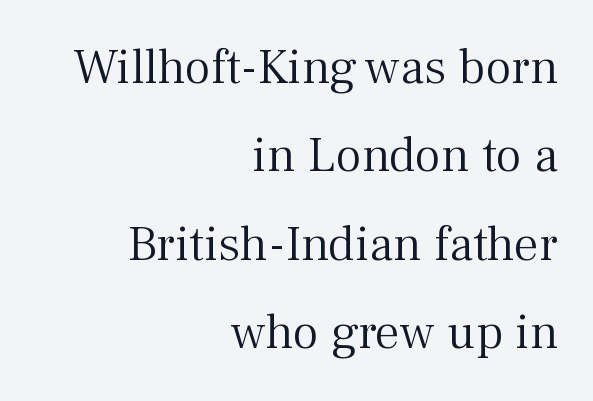
Q: Is the text bold? A: No.
Q: Is the text italic (slanted)? A: No, it is upright.
Q: Is the typeface a serif or a sans-serif typeface? A: Serif.
Q: Is the text underlined? A: No.
Q: How is the paragraph aligned? A: Right-aligned.
Q: Is the spacing between letters normal or unusually wide? A: Normal.
Q: Width (condensed, normal, or wide)? A: Normal.
Q: Stroke contrast? A: Medium.
Q: x-height? A: Medium.
Q: Monospaced? A: No.
